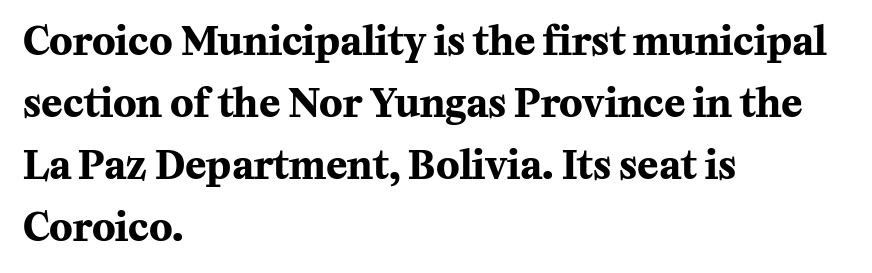
{"serif": "yes", "italic": "no", "bold": "yes", "weight": "bold", "width": "normal", "stroke_contrast": "medium", "x_height": "medium", "monospaced": "no", "underline": "no", "align": "left", "line_spacing": "normal", "line_spacing_ratio": 1.59, "letter_spacing": "normal", "letter_spacing_em": 0.0, "glyph_px": 39}
